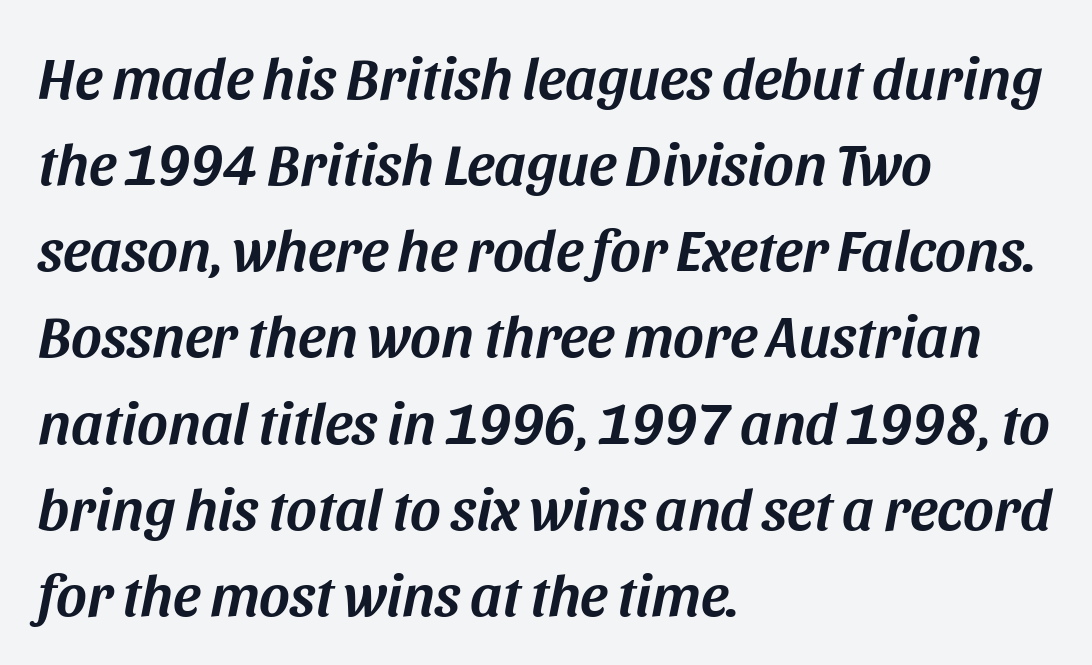
You can tell it's italic because the verticals aren't actually vertical. Line spacing here is normal. Visually the block forms a straight wall on the left and a jagged coastline on the right. Decoration check: the copy has no underline. Glyph-to-glyph distance matches everyday printed text.
